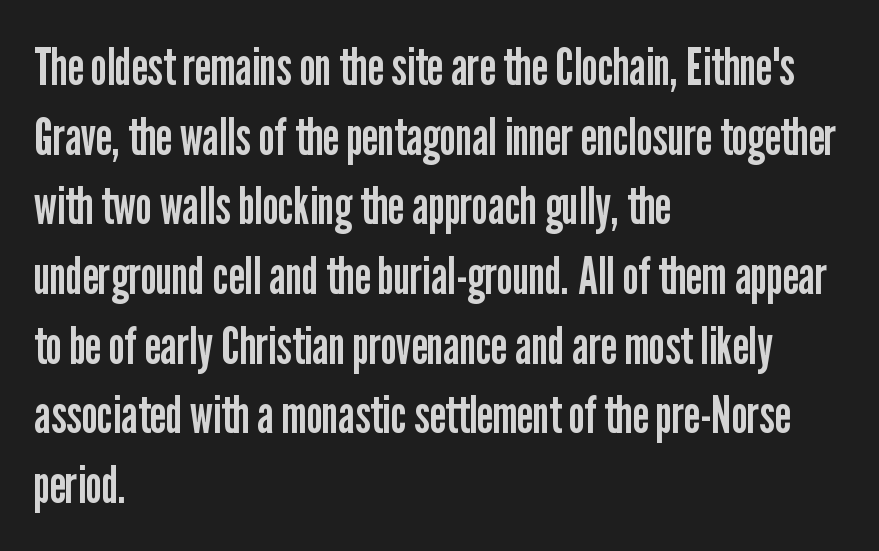
Q: Is the text bold? A: No.
Q: Is the text italic (slanted)? A: No, it is upright.
Q: Is the typeface a serif or a sans-serif typeface? A: Sans-serif.
Q: Is the text underlined? A: No.
Q: How is the paragraph aligned? A: Left-aligned.
Q: Is the spacing between letters normal or unusually wide? A: Normal.
Q: Is the spacing between lines tight, normal or loose? A: Normal.
Q: Width (condensed, normal, or wide)? A: Condensed.
Q: Stroke contrast? A: Low.
Q: x-height? A: Medium.
Q: Monospaced? A: No.
